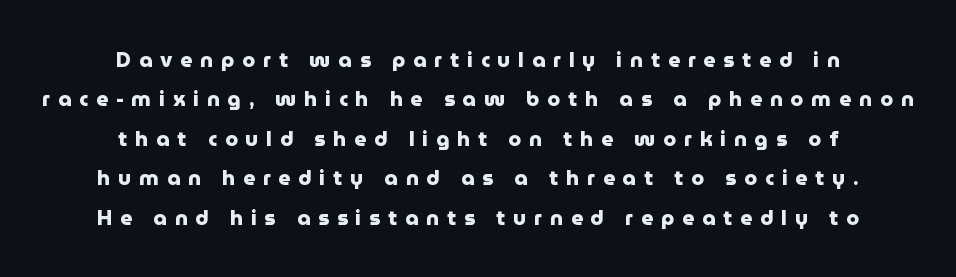
Any mark beneath the type? The region is blank. The sample has been set heavy, in full bold. Tracking here is generous; glyphs stand well apart from one another. Visually the block forms a symmetrical silhouette, jagged on both flanks.
